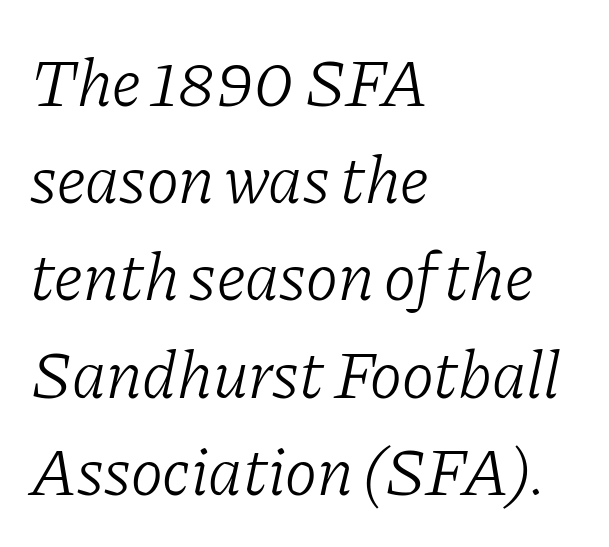
The image shows 68 px light serif type, italic (leaning right); set left-aligned, normal line spacing (1.43x), normal letter spacing, not underlined; low stroke contrast and a medium x-height.
